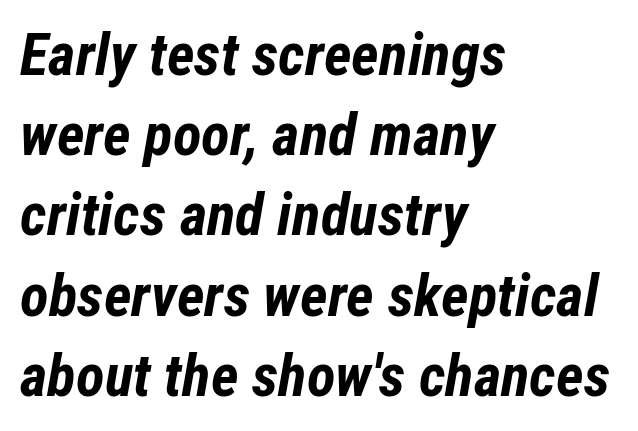
Left-aligned paragraph, ragged on the right. Letters rest on an invisible, unmarked baseline. Regarding leading, the lines here are spaced in the standard way. Do the characters align in a grid? No, the font is proportional.
